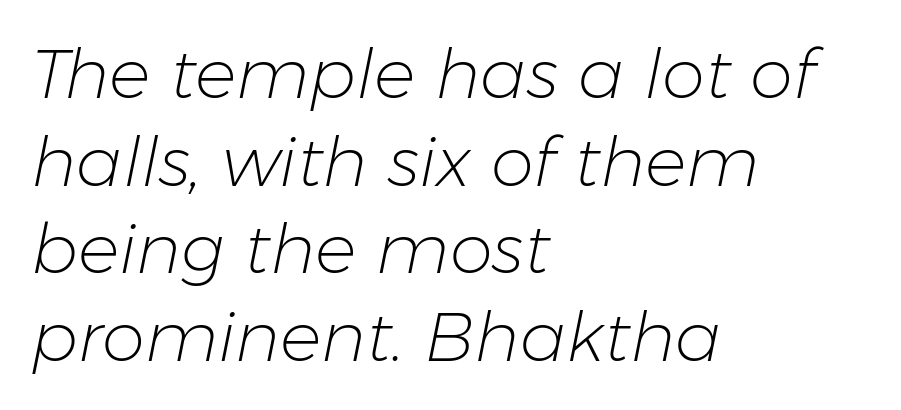
The image shows 69 px light type, italic (leaning right); set left-aligned, normal line spacing (1.27x), normal letter spacing, not underlined; low stroke contrast and a medium x-height.
